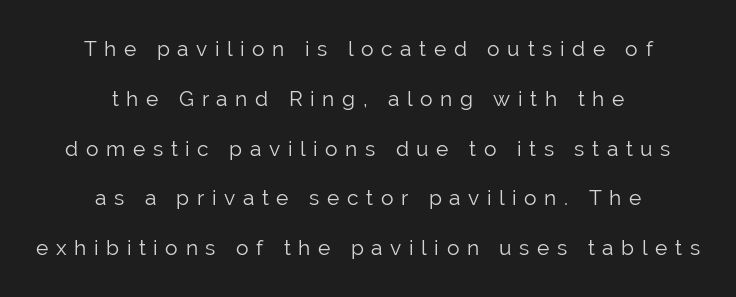
Q: Is the text bold? A: No.
Q: Is the text italic (slanted)? A: No, it is upright.
Q: Is the text underlined? A: No.
Q: How is the paragraph aligned? A: Centered.
Q: Is the spacing between letters normal or unusually wide? A: Unusually wide.
Q: Is the spacing between lines tight, normal or loose? A: Loose.
